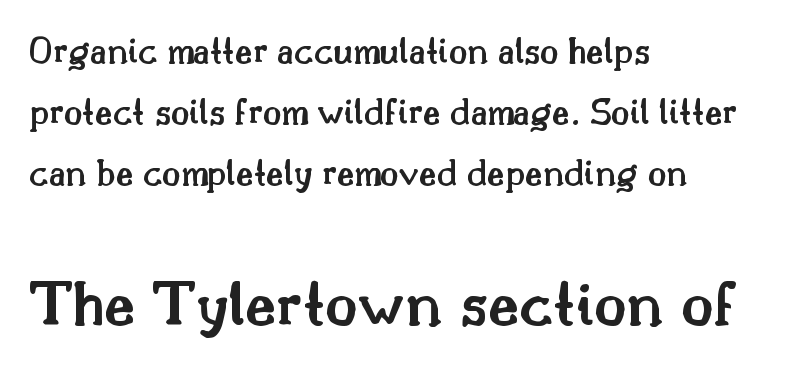
Q: Is the text bold? A: Semi-bold.
Q: Is the text italic (slanted)? A: No, it is upright.
Q: Is the typeface a serif or a sans-serif typeface? A: Serif.
Q: Is the text underlined? A: No.
Q: How is the paragraph aligned? A: Left-aligned.
Q: Is the spacing between letters normal or unusually wide? A: Normal.
Q: Is the spacing between lines tight, normal or loose? A: Normal.
Q: Which block of text is set in a larger size, the first (top) or the second (bottom)? A: The second (bottom) one.
Q: Width (condensed, normal, or wide)? A: Normal.
Q: Stroke contrast? A: Medium.
Q: x-height? A: Small.
Q: Monospaced? A: No.
